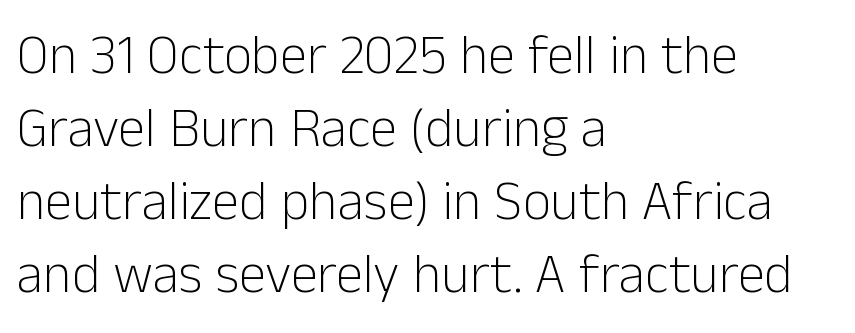
No italicization has been applied; the sample stays upright. The letters advance in unequal steps, a hallmark of proportional type. The gaps between neighbouring characters are ordinary and unremarkable. The ragged edge is on the right, which tells us the setting is flush left.
